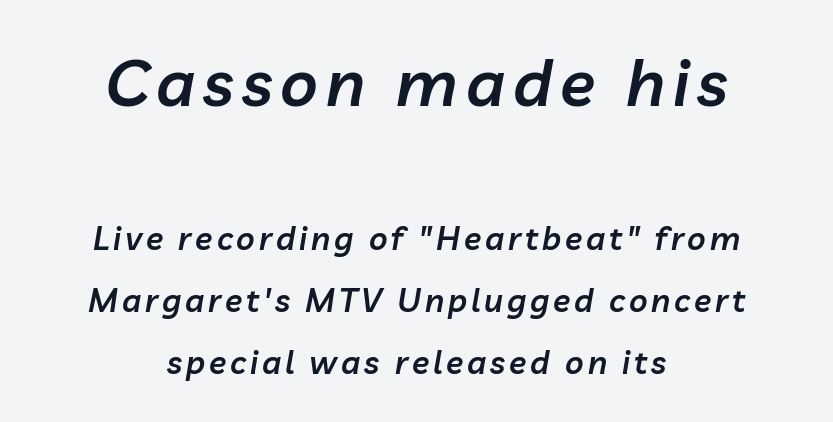
Q: Is the text bold? A: Semi-bold.
Q: Is the text italic (slanted)? A: Yes, it leans right by about 10 degrees.
Q: Is the text underlined? A: No.
Q: How is the paragraph aligned? A: Centered.
Q: Is the spacing between lines tight, normal or loose? A: Loose.
Q: Which block of text is set in a larger size, the first (top) or the second (bottom)? A: The first (top) one.
Q: Width (condensed, normal, or wide)? A: Normal.
Q: Stroke contrast? A: Low.
Q: x-height? A: Medium.
Q: Monospaced? A: No.
